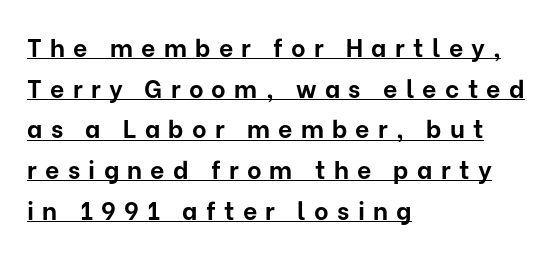
{"italic": "no", "bold": "yes", "underline": "yes", "align": "left", "line_spacing": "normal", "line_spacing_ratio": 1.63, "letter_spacing": "wide", "letter_spacing_em": 0.33, "glyph_px": 25}
